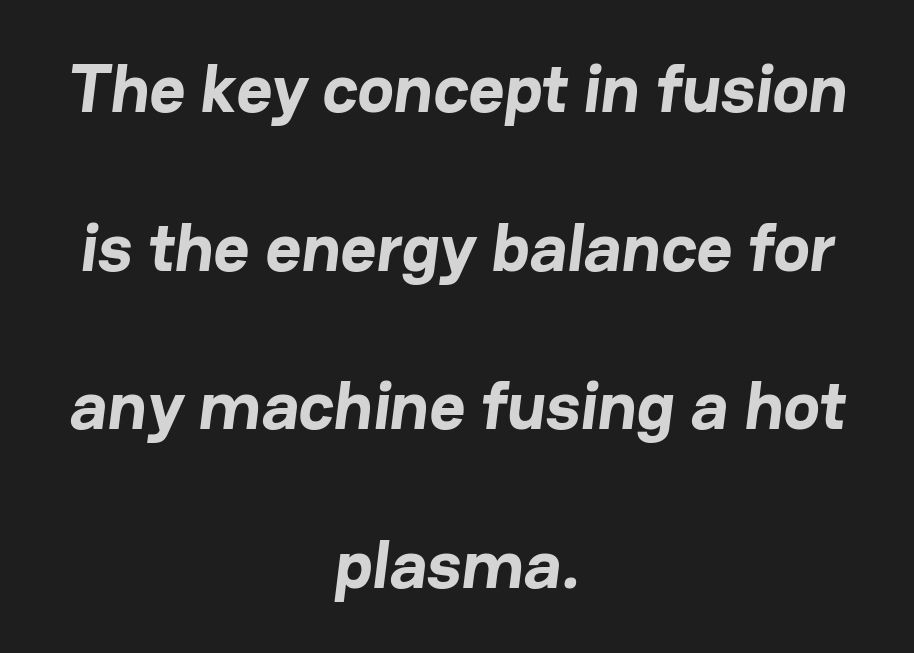
{"serif": "no", "bold": "yes", "weight": "bold", "width": "normal", "stroke_contrast": "low", "x_height": "medium", "monospaced": "no", "underline": "no", "align": "center", "line_spacing": "loose", "line_spacing_ratio": 2.3, "letter_spacing": "normal", "letter_spacing_em": 0.0, "glyph_px": 69}
